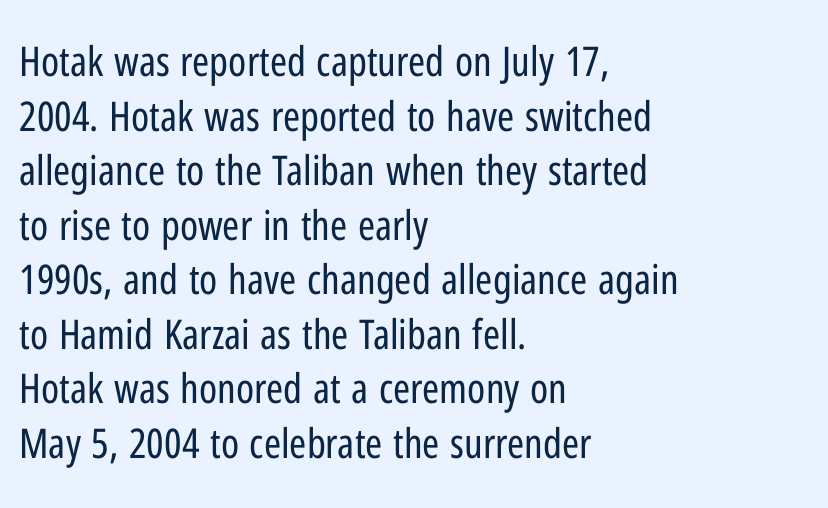
The image shows 41 px regular-weight, condensed sans-serif type, upright; set left-aligned, normal line spacing (1.33x), normal letter spacing, not underlined; low stroke contrast and a medium x-height.
